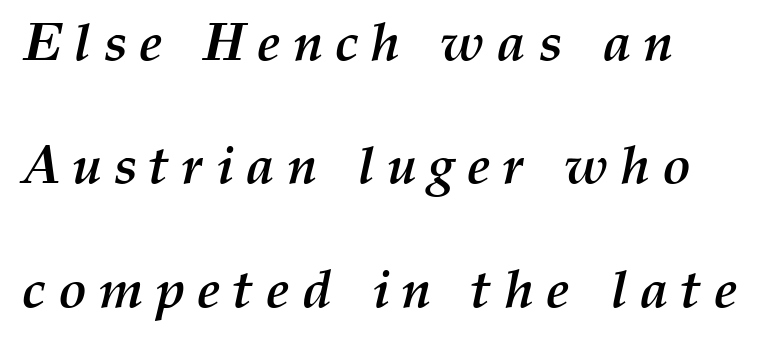
The image shows 53 px semibold type, italic (leaning right); set left-aligned, loose line spacing (2.33x), unusually wide letter spacing (+0.23 em), not underlined; medium stroke contrast and a medium x-height.
